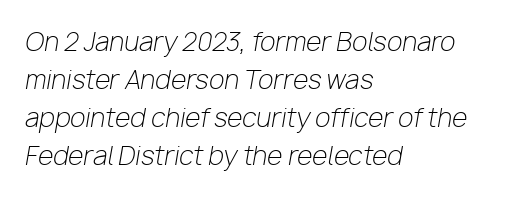
The image shows 25 px text type, italic (leaning right); set left-aligned, normal line spacing (1.52x), normal letter spacing, not underlined.
